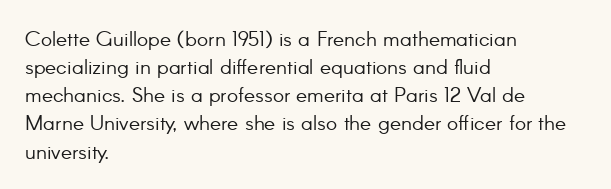
{"italic": "no", "bold": "no", "underline": "no", "align": "left", "line_spacing": "normal", "line_spacing_ratio": 1.34, "letter_spacing": "normal", "letter_spacing_em": 0.0, "glyph_px": 21}
